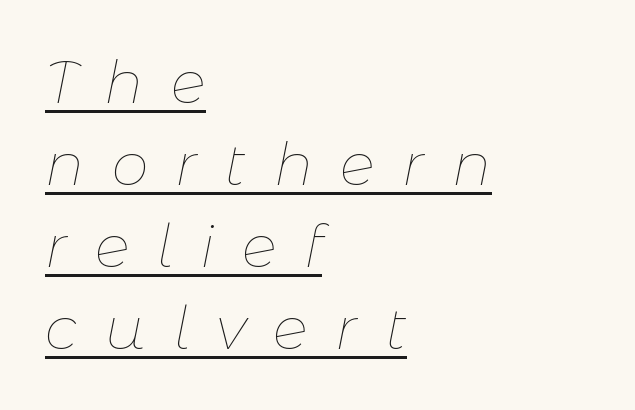
Caption: expanded tracking, letters set apart. Does the leading feel generous? No, just average. You could not count columns in this text — the font is proportionally spaced. This is oblique type, the kind used for emphasis or titles. Has an underline been added? It has. Reading down the block, your eye returns to a fixed left position each line.
